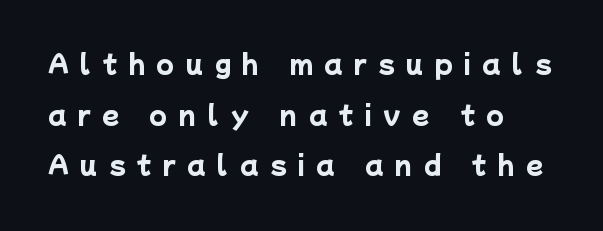
Q: Is the text bold? A: Yes.
Q: Is the text underlined? A: No.
Q: Is the spacing between letters normal or unusually wide? A: Unusually wide.
Q: Is the spacing between lines tight, normal or loose? A: Loose.
